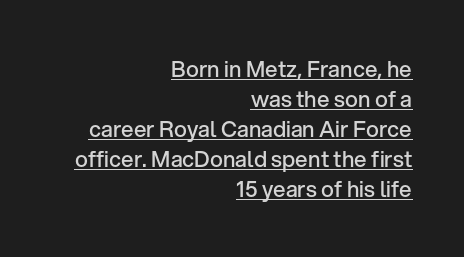
{"italic": "no", "bold": "semi", "underline": "yes", "align": "right", "line_spacing": "normal", "line_spacing_ratio": 1.36, "letter_spacing": "normal", "letter_spacing_em": 0.0, "glyph_px": 22}
